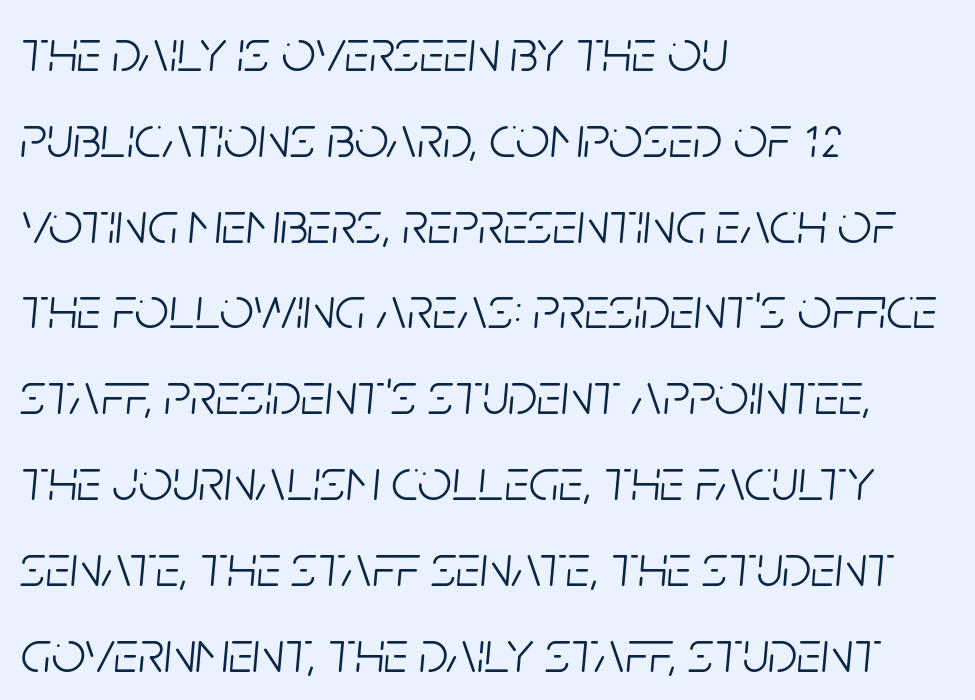
Q: Is the text bold? A: No.
Q: Is the text italic (slanted)? A: Yes, it leans right by about 5 degrees.
Q: Is the text underlined? A: No.
Q: How is the paragraph aligned? A: Left-aligned.
Q: Is the spacing between letters normal or unusually wide? A: Normal.
Q: Is the spacing between lines tight, normal or loose? A: Normal.
Q: Width (condensed, normal, or wide)? A: Condensed.
Q: Stroke contrast? A: Low.
Q: x-height? A: Large.
Q: Monospaced? A: No.
